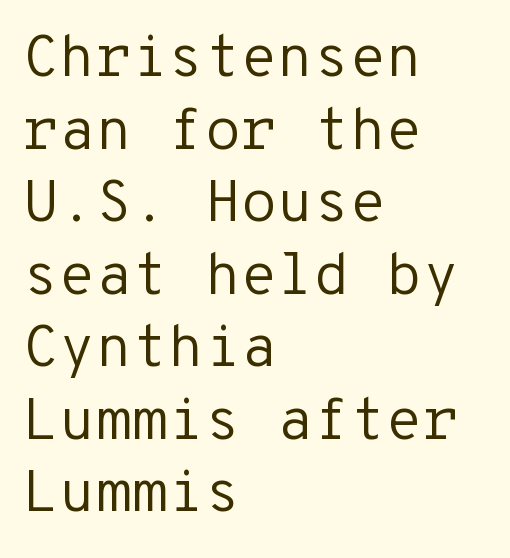
Q: Is the text bold? A: No.
Q: Is the text italic (slanted)? A: No, it is upright.
Q: Is the typeface a serif or a sans-serif typeface? A: Sans-serif.
Q: Is the text underlined? A: No.
Q: How is the paragraph aligned? A: Left-aligned.
Q: Is the spacing between letters normal or unusually wide? A: Normal.
Q: Width (condensed, normal, or wide)? A: Normal.
Q: Stroke contrast? A: Low.
Q: x-height? A: Medium.
Q: Monospaced? A: Yes.
